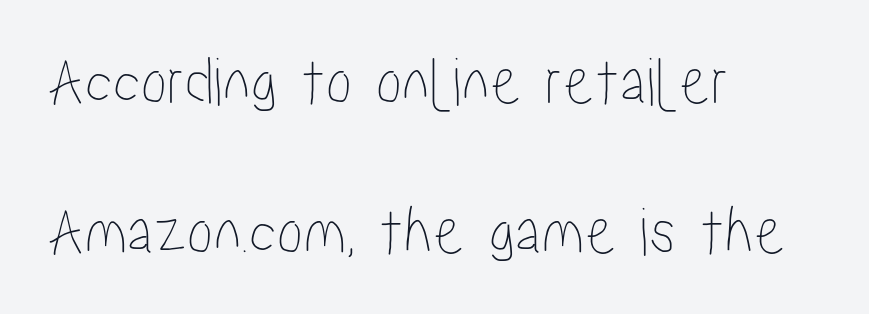
{"italic": "no", "width": "condensed", "stroke_contrast": "low", "x_height": "medium", "monospaced": "no", "underline": "no", "align": "left", "line_spacing": "loose", "line_spacing_ratio": 2.14, "letter_spacing": "normal", "letter_spacing_em": 0.0, "glyph_px": 70}
